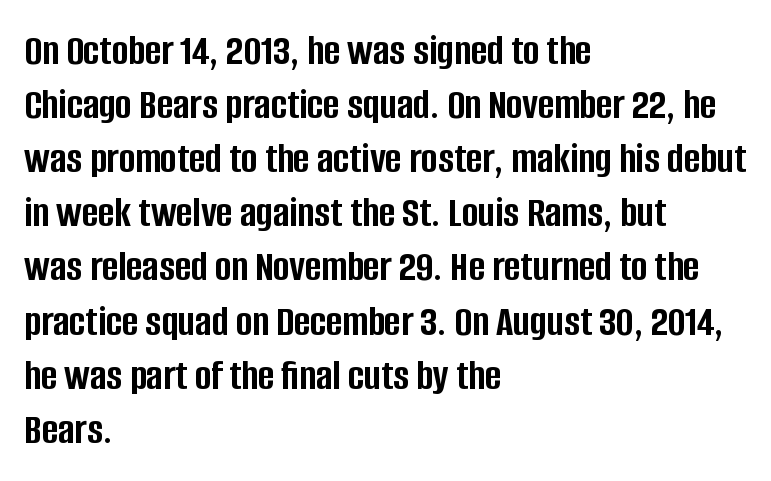
{"serif": "no", "italic": "no", "bold": "yes", "weight": "semibold", "width": "condensed", "stroke_contrast": "low", "x_height": "large", "monospaced": "no", "underline": "no", "align": "left", "line_spacing_ratio": 1.23, "letter_spacing": "normal", "letter_spacing_em": 0.0, "glyph_px": 44}
